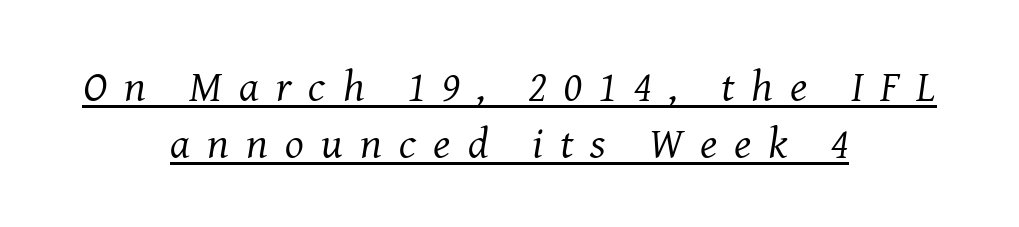
Quick note: italic. The face used here is rendered with a markedly widened letterfit. The rendering uses natural spacing where letterforms have individual widths. Letterform terminals end in serifs throughout the passage. This rendering features underlined lettering.
